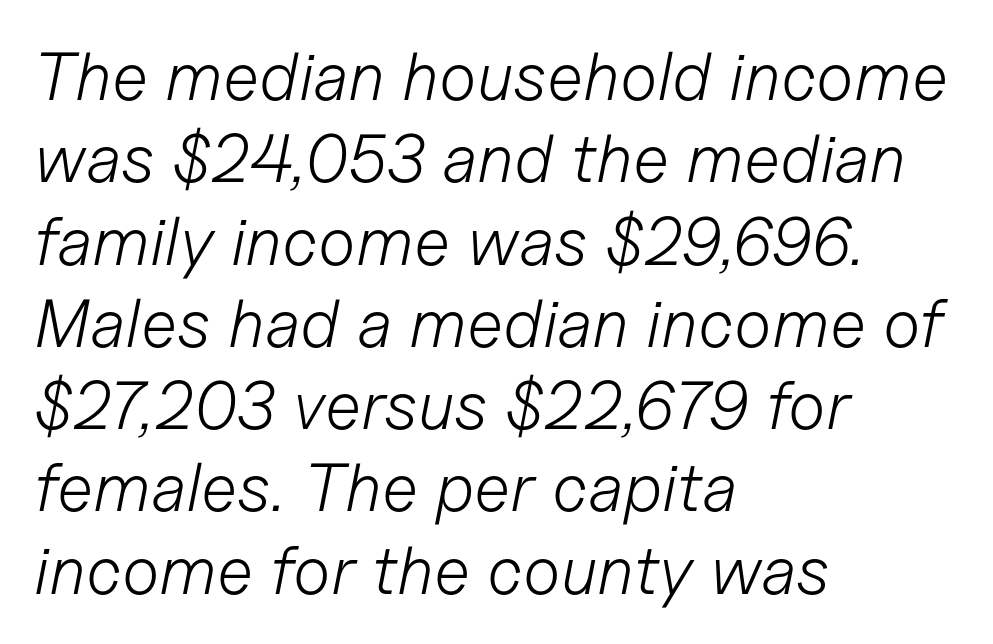
The strokes carry an ordinary text weight at most. The face used here is rendered with its standard letterfit. The rendering uses natural spacing where letterforms have individual widths. Rendered with sloped, italic letterforms.
